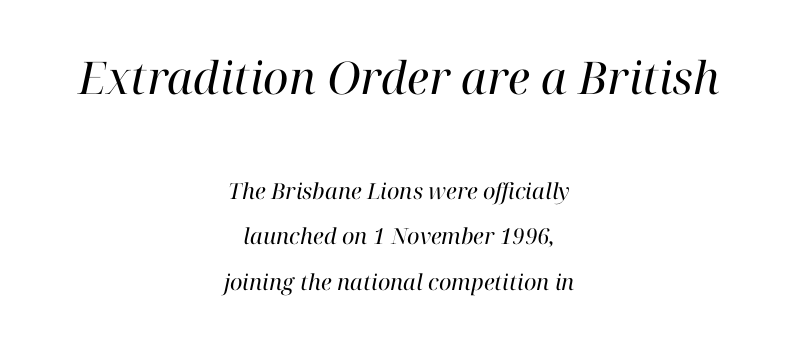
{"serif": "yes", "italic": "yes", "lean": "right", "slant_degrees": 12, "bold": "no", "weight": "regular", "width": "normal", "stroke_contrast": "high", "x_height": "medium", "monospaced": "no", "underline": "no", "align": "center", "line_spacing": "loose", "line_spacing_ratio": 2.08, "letter_spacing": "normal", "letter_spacing_em": 0.0, "larger_block": "first", "size_ratio": 2.05, "glyph_px": 45}
